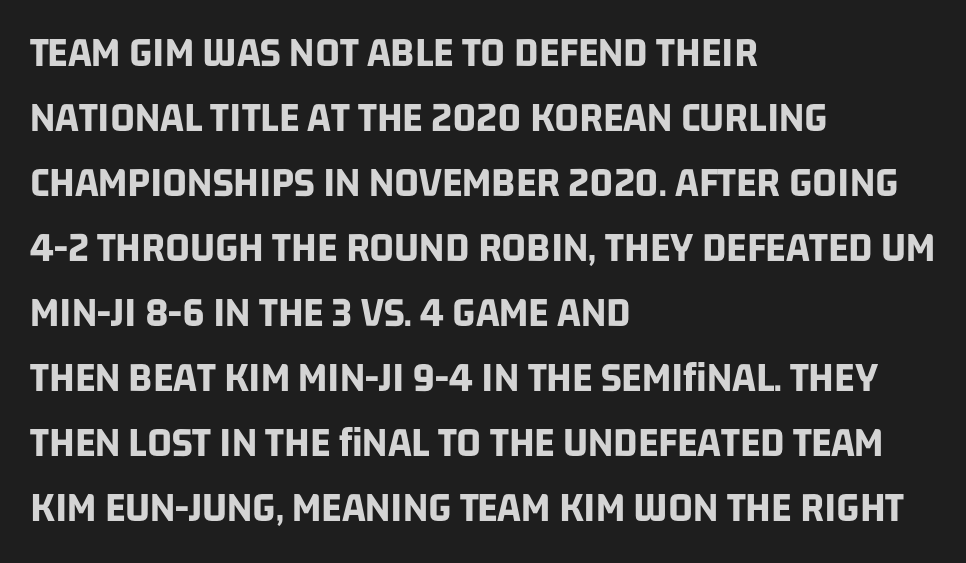
{"serif": "no", "bold": "yes", "weight": "bold", "width": "condensed", "stroke_contrast": "low", "x_height": "large", "monospaced": "no", "underline": "no", "align": "left", "line_spacing": "normal", "line_spacing_ratio": 1.51, "letter_spacing": "normal", "letter_spacing_em": 0.0, "glyph_px": 43}
